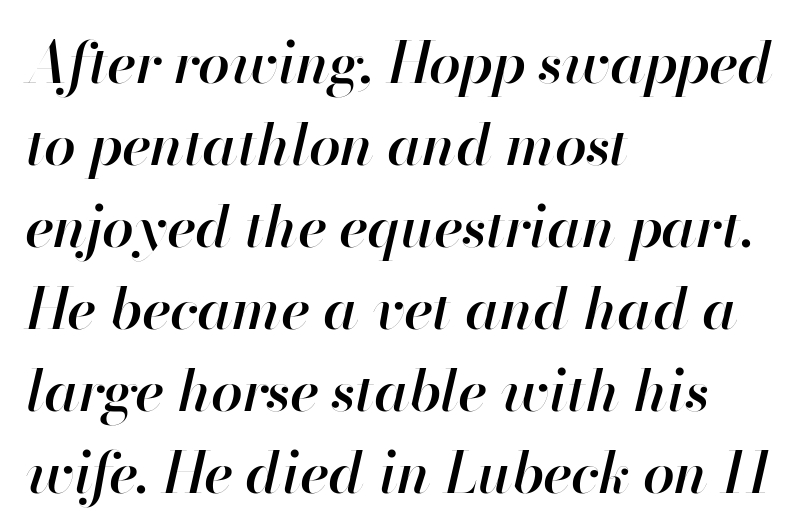
One-word summary of the alignment: left. The text carries the slant typical of an italic or oblique font. The letters are semibold — heavier than regular but short of a full bold. A normal amount of white space separates one row of letters from the next.
